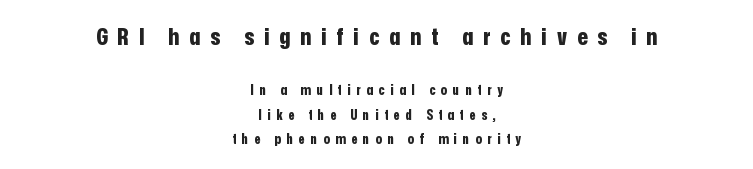
{"italic": "no", "bold": "yes", "underline": "no", "align": "center", "line_spacing_ratio": 1.72, "letter_spacing": "wide", "letter_spacing_em": 0.42, "larger_block": "first", "size_ratio": 1.71, "glyph_px": 24}
